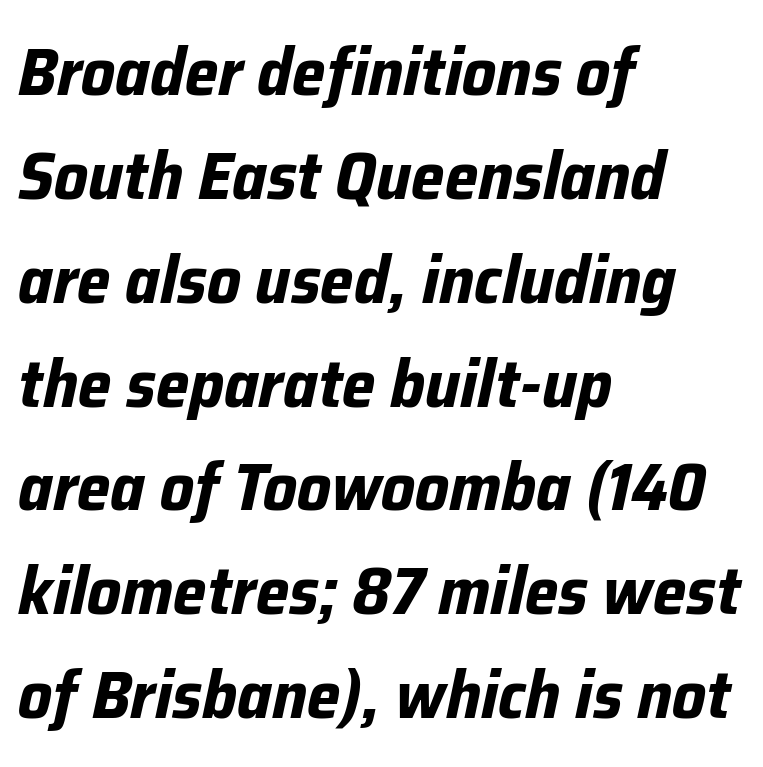
Do the characters align in a grid? No, the font is proportional. No extra tracking has been applied to these lines. The zone under the glyphs is completely vacant. The letters are bold, with thick, heavy strokes. All the whitespace from short lines collects on the right.
